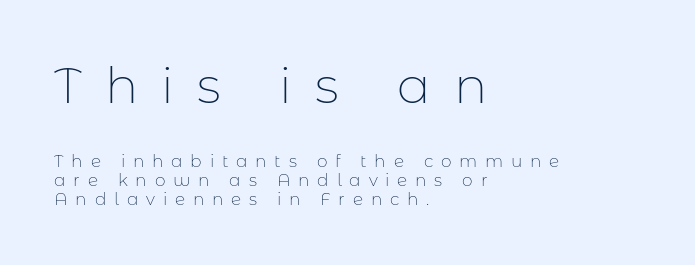
{"serif": "no", "italic": "no", "bold": "no", "weight": "thin", "width": "normal", "stroke_contrast": "low", "x_height": "medium", "monospaced": "no", "underline": "no", "align": "left", "line_spacing": "tight", "line_spacing_ratio": 1.12, "letter_spacing": "wide", "letter_spacing_em": 0.46, "larger_block": "first", "size_ratio": 2.94, "glyph_px": 50}
